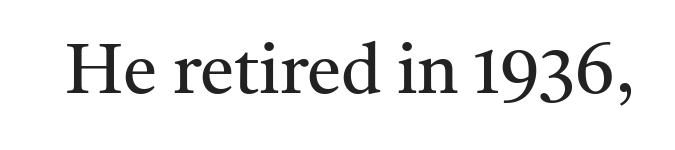
The image shows 69 px regular-weight serif type, upright; set normal letter spacing, not underlined; medium stroke contrast and a medium x-height.
